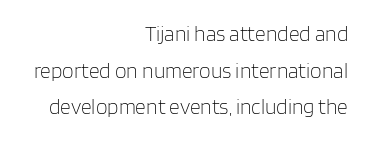
Every row of glyphs terminates at an identical x-position on the right. No chunkiness to these letters — they're not bold. Check the space under the baseline: it is left empty. Posture: straight, roman, zero tilt. Standard letterfit; no display-style spreading of the glyphs.
